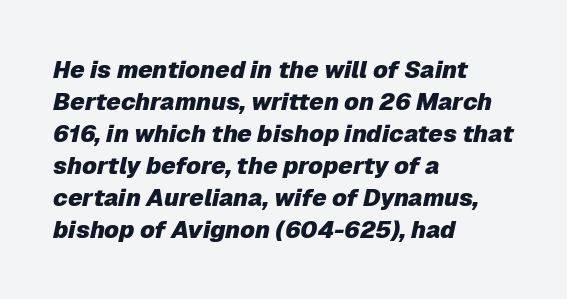
Each row of text sits above clean, open space. These lines sit exactly where default settings would place them. The whole block is typeset with a tilt. The face used here has the dense, thick strokes of a bold.
